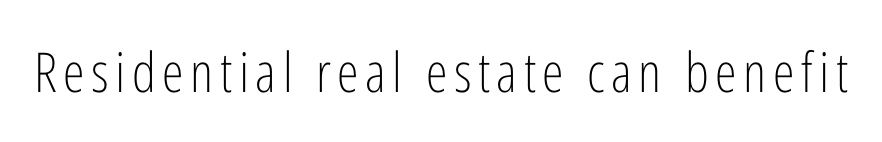
The image shows 55 px light, condensed sans-serif type, upright; set not underlined; low stroke contrast and a medium x-height.
